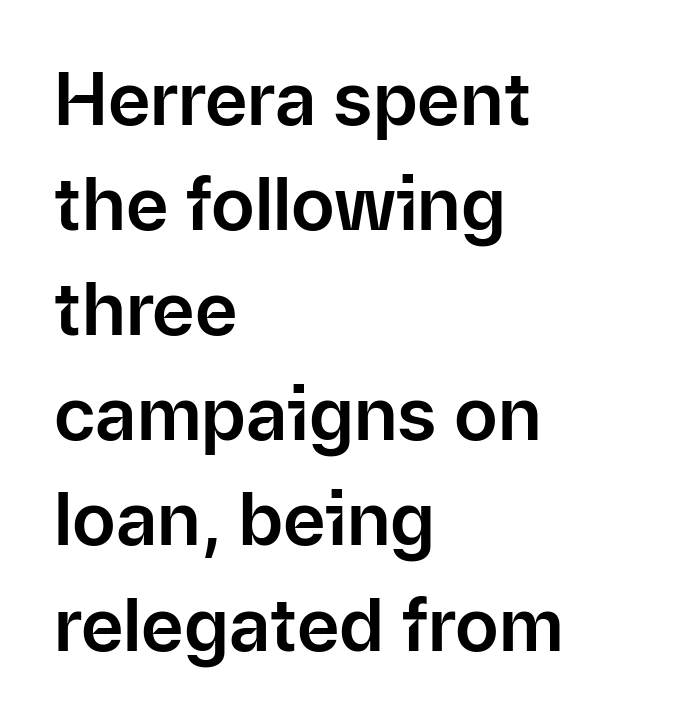
The image shows 73 px sans-serif type, upright; set left-aligned, normal line spacing (1.44x), normal letter spacing, not underlined; low stroke contrast and a medium x-height.
